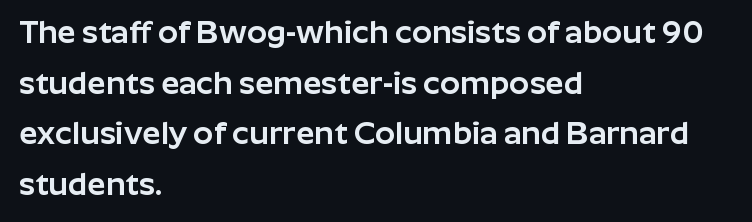
It's the straight-up-and-down kind of type. This sample uses a sans-serif face. Each letter keeps its own natural width here, so spacing adapts to shape. Layout note: lines flush left. The tracking reads as untouched default to a designer's eye. Is there much room between lines? A standard amount, neither cramped nor airy.
